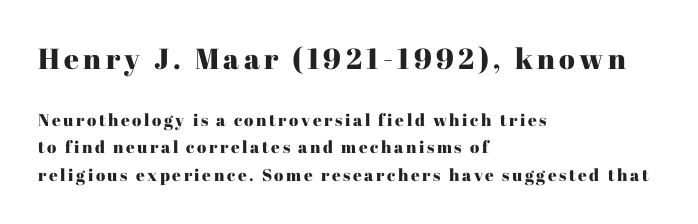
Posture: straight, roman, zero tilt. The setting favours the left margin, as ordinary paragraphs usually do. The specimen omits any rule beneath the text block's lines. The rendering uses a moderate line-height, typical for paragraphs. Observe the serifs anchoring each vertical stroke in this sample. Is the lower block the larger one? No — the upper block carries the bigger type.
